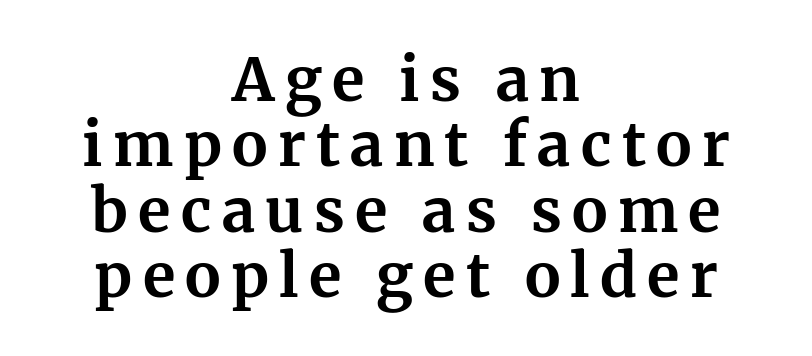
The font's upright variant was chosen for this text. The specimen omits any rule beneath the text block's lines. Note: serifs present on the glyphs. Layout note: lines centered. This sample trades vertical openness for compactness between lines. Typographic density is high because the face is bold.
